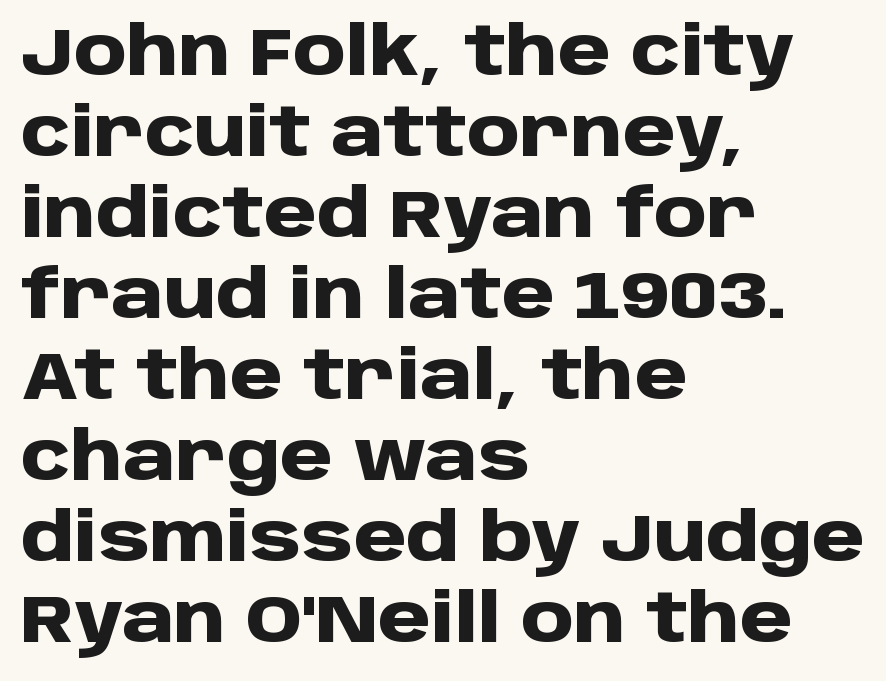
{"serif": "no", "italic": "no", "bold": "yes", "weight": "heavy", "width": "normal", "stroke_contrast": "low", "x_height": "large", "monospaced": "no", "underline": "no", "align": "left", "line_spacing_ratio": 1.21, "letter_spacing": "normal", "letter_spacing_em": 0.0, "glyph_px": 67}
